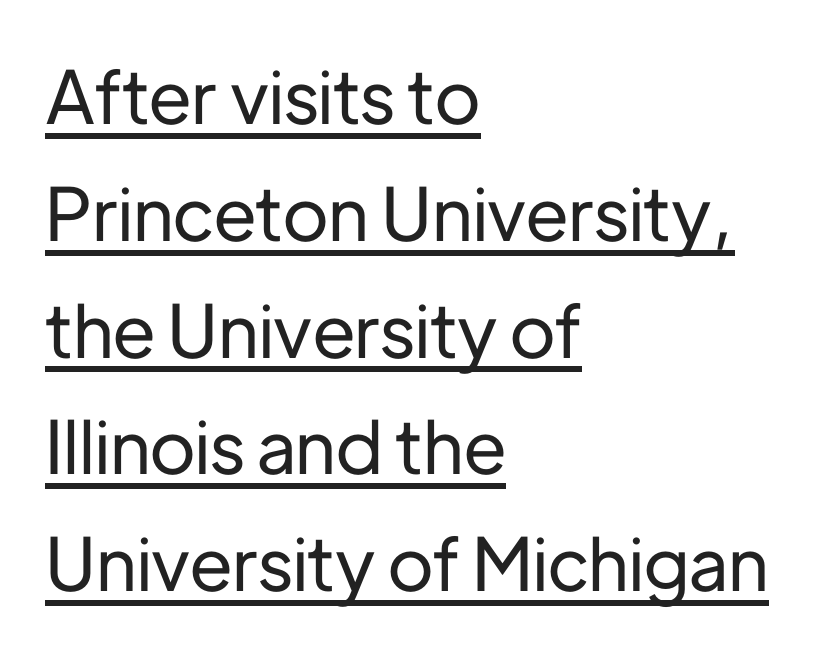
The image shows 73 px sans-serif type, upright; set left-aligned, normal line spacing (1.6x), normal letter spacing, underlined; low stroke contrast and a medium x-height.
